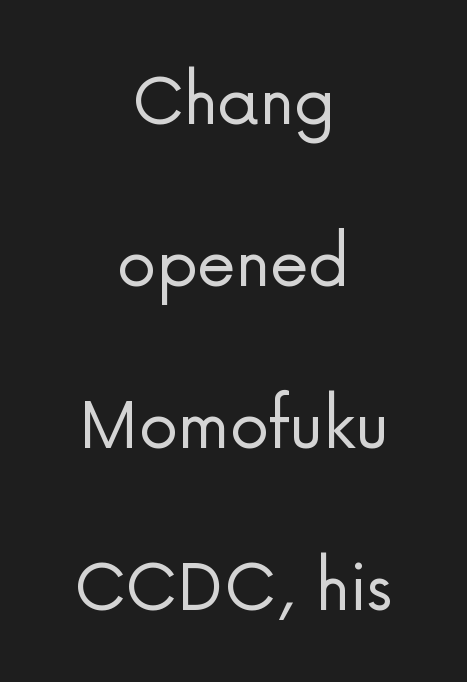
The image shows 79 px light sans-serif type, upright; set centered, loose line spacing (2.05x), normal letter spacing, not underlined; low stroke contrast and a medium x-height.
